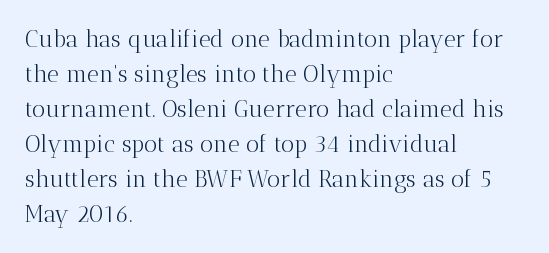
{"italic": "no", "bold": "no", "underline": "no", "align": "left", "line_spacing": "normal", "line_spacing_ratio": 1.52, "letter_spacing": "normal", "letter_spacing_em": 0.0, "glyph_px": 23}
